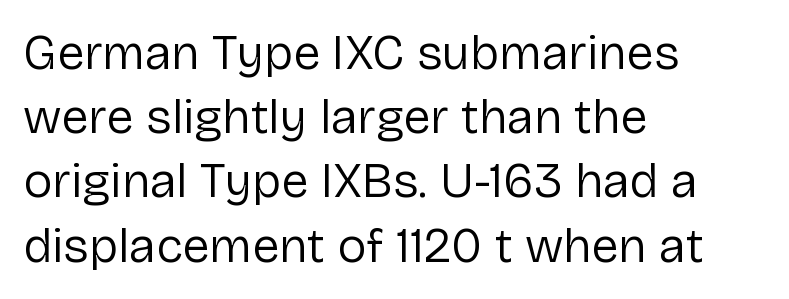
The image shows 49 px regular-weight sans-serif type, upright; set left-aligned, normal line spacing (1.31x), normal letter spacing, not underlined; low stroke contrast and a medium x-height.
